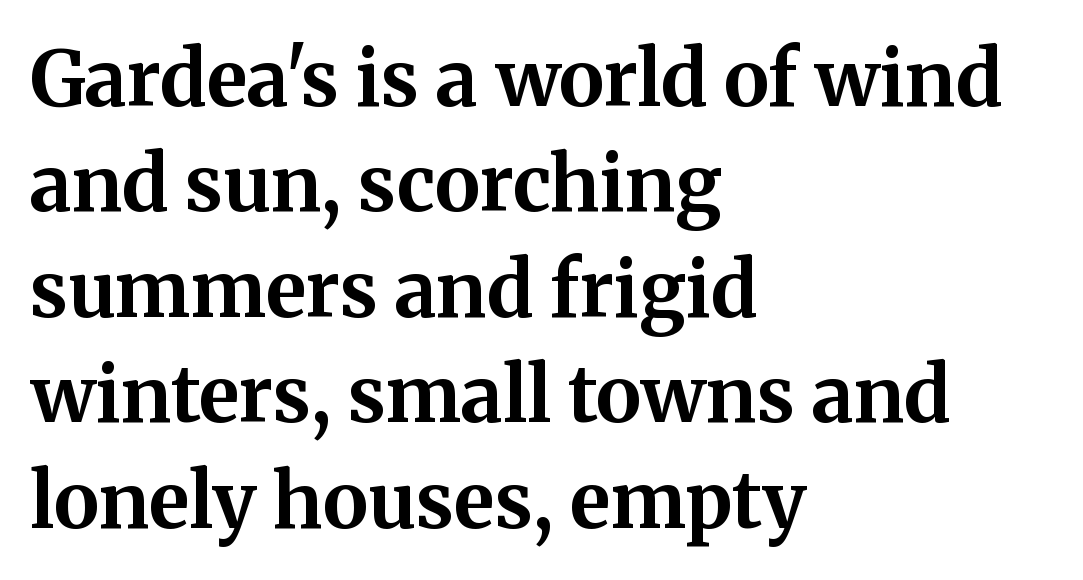
Q: Is the text bold? A: Yes.
Q: Is the text italic (slanted)? A: No, it is upright.
Q: Is the typeface a serif or a sans-serif typeface? A: Serif.
Q: Is the text underlined? A: No.
Q: How is the paragraph aligned? A: Left-aligned.
Q: Is the spacing between letters normal or unusually wide? A: Normal.
Q: Is the spacing between lines tight, normal or loose? A: Normal.
Q: Width (condensed, normal, or wide)? A: Normal.
Q: Stroke contrast? A: Medium.
Q: x-height? A: Medium.
Q: Monospaced? A: No.
